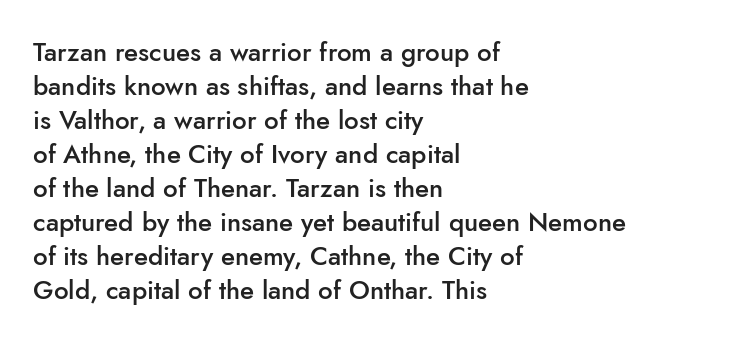
Each line starts at the same left margin while the right side varies. Short note: letters normally spaced. The passage shown is semibold, sitting just below true bold. Every stem runs plumb, perpendicular to the baseline.
